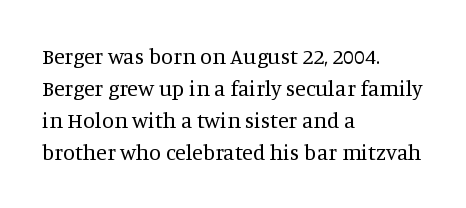
{"italic": "no", "bold": "no", "underline": "no", "align": "left", "line_spacing": "normal", "line_spacing_ratio": 1.45, "letter_spacing": "normal", "letter_spacing_em": 0.0, "glyph_px": 22}
